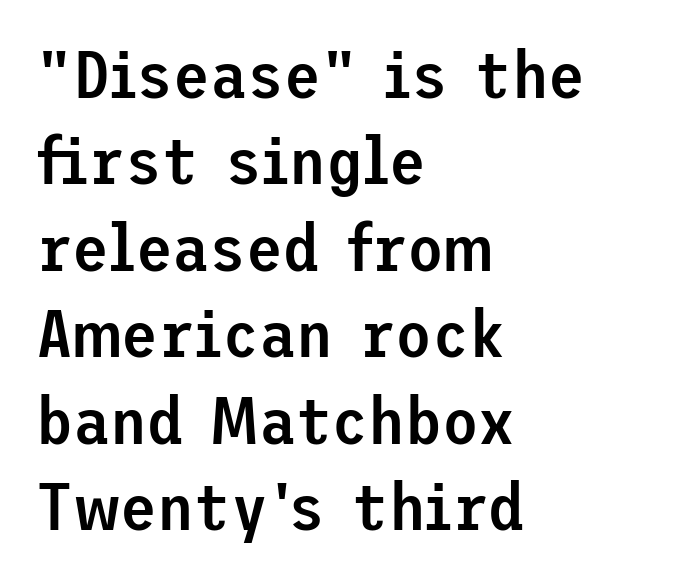
Unlike italic type, these characters show no tilt at all. Check where the strokes stop: nothing finishes them off — pure sans. Reading down the block, your eye returns to a fixed left position each line. Every letter is mildly thick-stroked: semibold rather than bold. Words float on clear page, feet unadorned.
